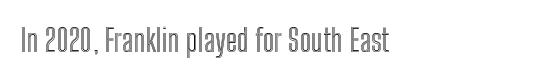
The image shows 31 px condensed type, upright; set left-aligned, normal letter spacing, not underlined; a medium x-height.
